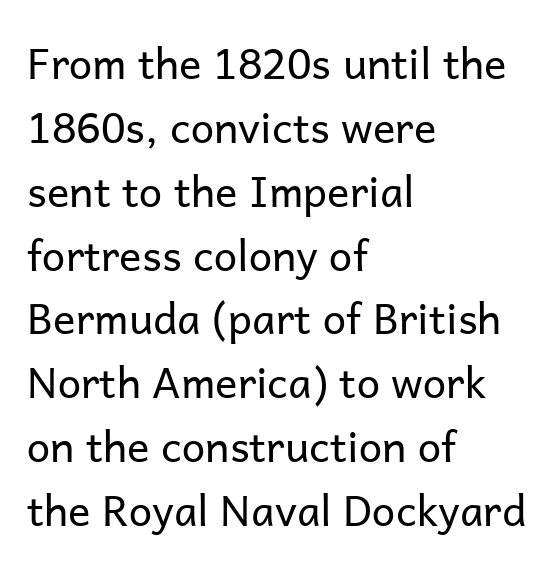
Where is the straight margin? On the left. Style check: upright. The passage shown is typed in a proportional face where columns would drift. You can tell from the bare stems that sans-serif type was used. No heavy texture on the line: the type isn't bold.
